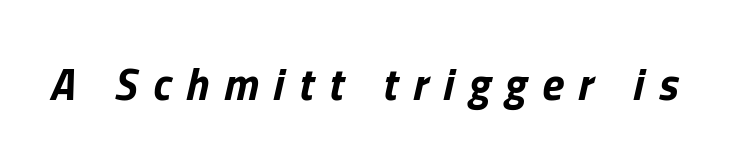
{"italic": "yes", "lean": "right", "slant_degrees": 13, "bold": "yes", "weight": "bold", "width": "normal", "stroke_contrast": "low", "x_height": "medium", "monospaced": "no", "underline": "no", "letter_spacing": "wide", "letter_spacing_em": 0.33, "glyph_px": 45}
